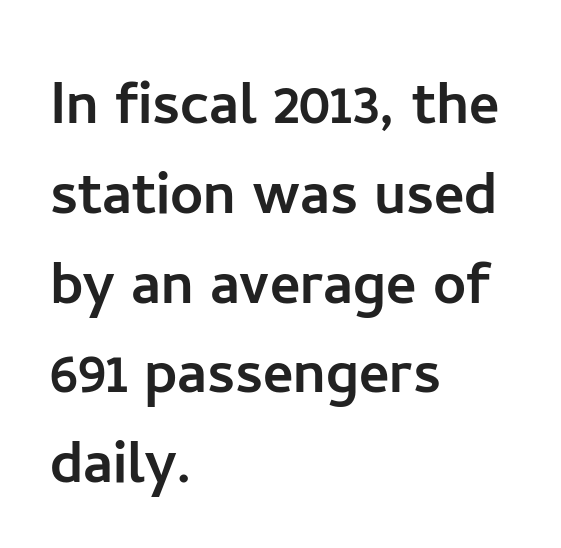
Q: Is the text italic (slanted)? A: No, it is upright.
Q: Is the typeface a serif or a sans-serif typeface? A: Sans-serif.
Q: Is the text underlined? A: No.
Q: How is the paragraph aligned? A: Left-aligned.
Q: Is the spacing between letters normal or unusually wide? A: Normal.
Q: Width (condensed, normal, or wide)? A: Normal.
Q: Stroke contrast? A: Low.
Q: x-height? A: Medium.
Q: Monospaced? A: No.
